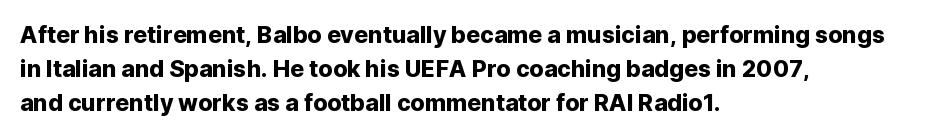
The image shows 23 px text type, upright; set left-aligned, normal line spacing (1.48x), normal letter spacing, not underlined.
